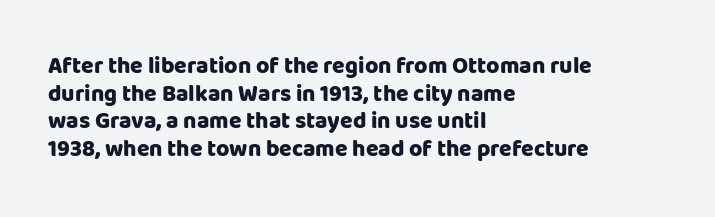
The image shows 23 px bold type, upright; set left-aligned, line spacing 1.2x, normal letter spacing, not underlined.
